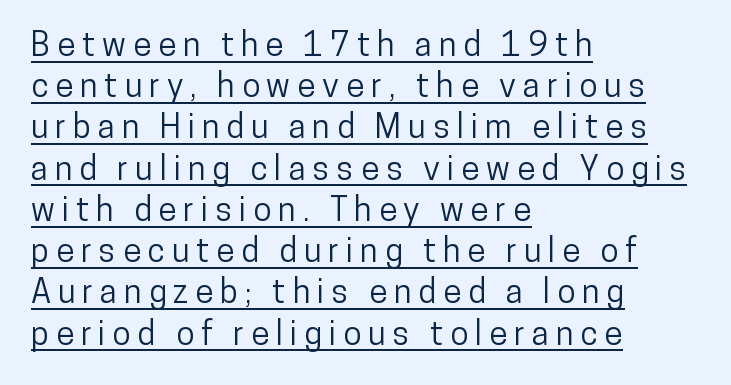
Every stem runs plumb, perpendicular to the baseline. The typeface chosen for these lines omits serifs. Between one letter and the next there's a generous, obvious gap. Short and long lines alike share a common starting point at left.
